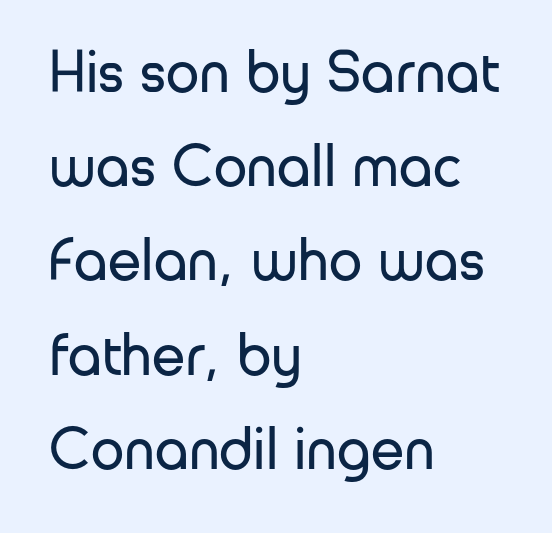
The image shows 60 px regular-weight sans-serif type, upright; set left-aligned, normal line spacing (1.57x), normal letter spacing, not underlined; low stroke contrast and a medium x-height.
